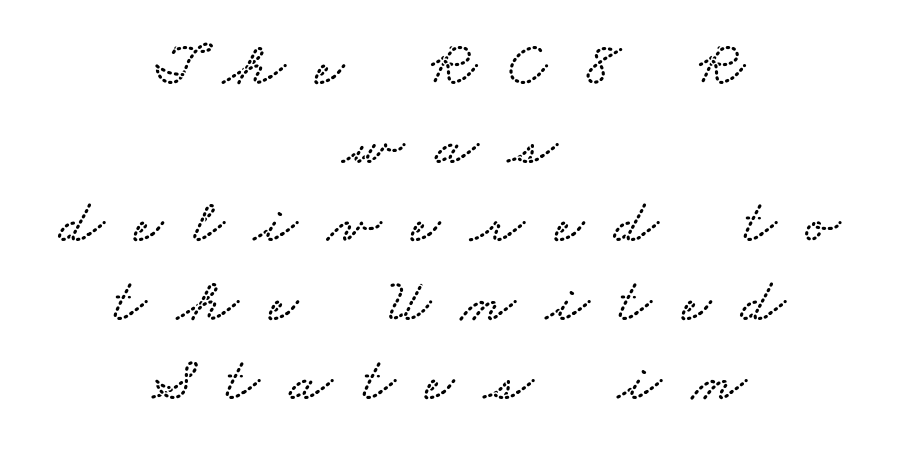
Q: Is the typeface a serif or a sans-serif typeface? A: Serif.
Q: Is the text underlined? A: No.
Q: How is the paragraph aligned? A: Centered.
Q: Is the spacing between letters normal or unusually wide? A: Unusually wide.
Q: Is the spacing between lines tight, normal or loose? A: Normal.
Q: Width (condensed, normal, or wide)? A: Wide.
Q: Stroke contrast? A: Low.
Q: x-height? A: Small.
Q: Monospaced? A: No.
